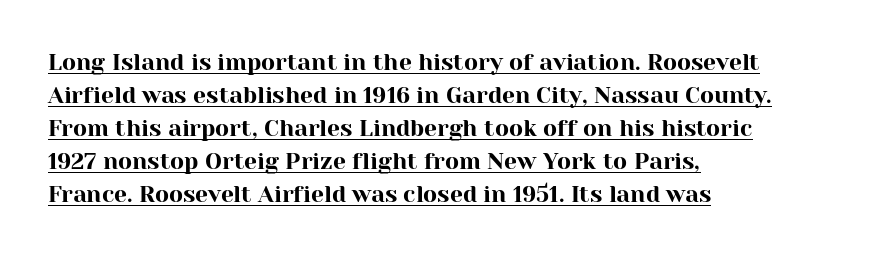
Q: Is the text italic (slanted)? A: No, it is upright.
Q: Is the text underlined? A: Yes.
Q: How is the paragraph aligned? A: Left-aligned.
Q: Is the spacing between letters normal or unusually wide? A: Normal.
Q: Is the spacing between lines tight, normal or loose? A: Normal.
